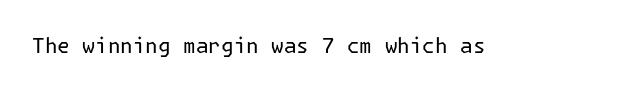
The image shows 21 px text type, upright; set normal letter spacing, not underlined.
